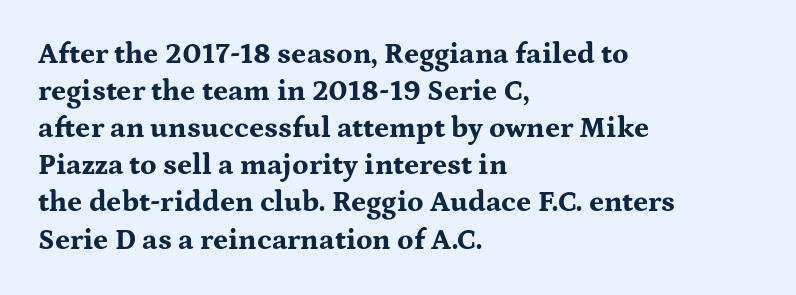
The image shows 29 px bold, wide serif type, upright; set left-aligned, normal line spacing (1.28x), normal letter spacing, not underlined; medium stroke contrast and a medium x-height.
